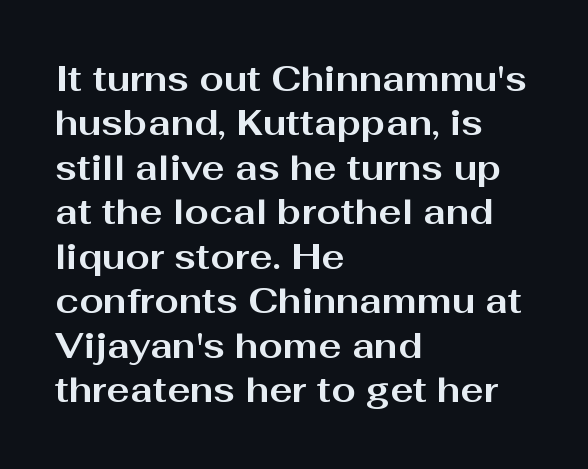
{"serif": "no", "italic": "no", "bold": "yes", "weight": "bold", "width": "wide", "stroke_contrast": "medium", "x_height": "medium", "monospaced": "no", "underline": "no", "align": "left", "line_spacing": "normal", "line_spacing_ratio": 1.27, "letter_spacing": "normal", "letter_spacing_em": 0.0, "glyph_px": 35}
